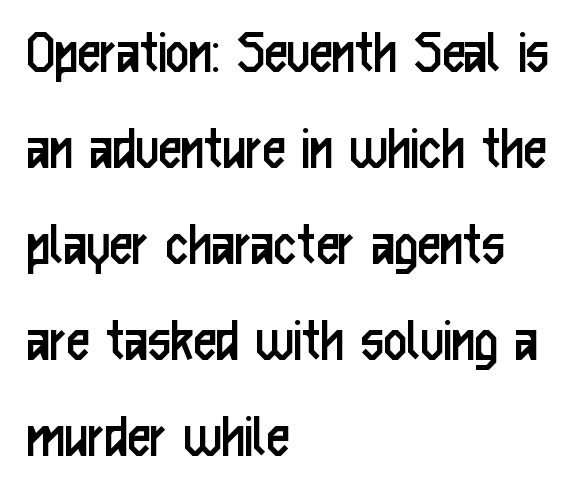
The image shows 64 px regular-weight, condensed sans-serif type, upright; set left-aligned, normal line spacing (1.5x), normal letter spacing, not underlined; low stroke contrast and a medium x-height.
